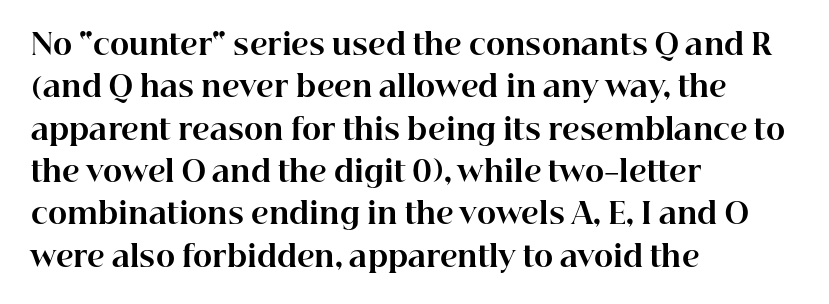
{"serif": "yes", "italic": "no", "bold": "yes", "weight": "bold", "width": "normal", "stroke_contrast": "high", "x_height": "medium", "monospaced": "no", "underline": "no", "align": "left", "line_spacing": "normal", "line_spacing_ratio": 1.46, "letter_spacing": "normal", "letter_spacing_em": 0.0, "glyph_px": 29}
